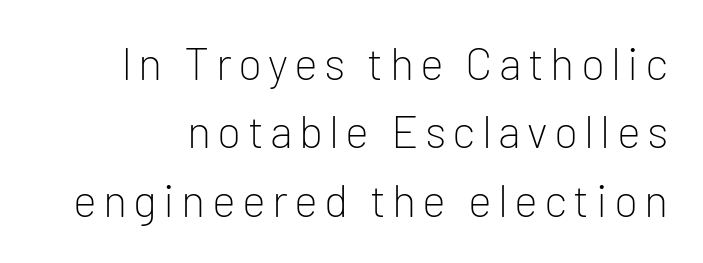
Q: Is the text bold? A: No.
Q: Is the text italic (slanted)? A: No, it is upright.
Q: Is the typeface a serif or a sans-serif typeface? A: Sans-serif.
Q: Is the text underlined? A: No.
Q: Is the spacing between lines tight, normal or loose? A: Normal.
Q: Width (condensed, normal, or wide)? A: Normal.
Q: Stroke contrast? A: Low.
Q: x-height? A: Medium.
Q: Monospaced? A: No.
